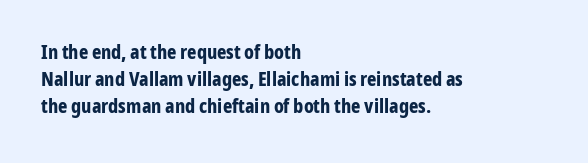
{"italic": "no", "bold": "yes", "underline": "no", "align": "left", "line_spacing": "normal", "line_spacing_ratio": 1.34, "letter_spacing": "normal", "letter_spacing_em": 0.0, "glyph_px": 20}
